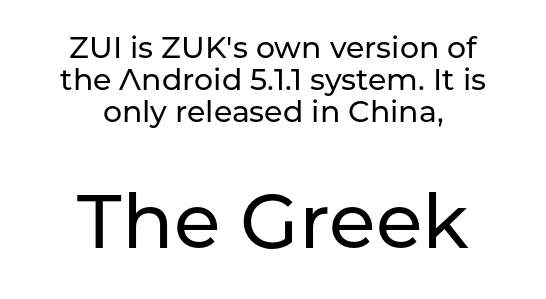
The image shows 76 px sans-serif type, upright; set centered, tight line spacing (1.06x), normal letter spacing, not underlined; the second (bottom) block is 2.53x larger; low stroke contrast and a medium x-height.
